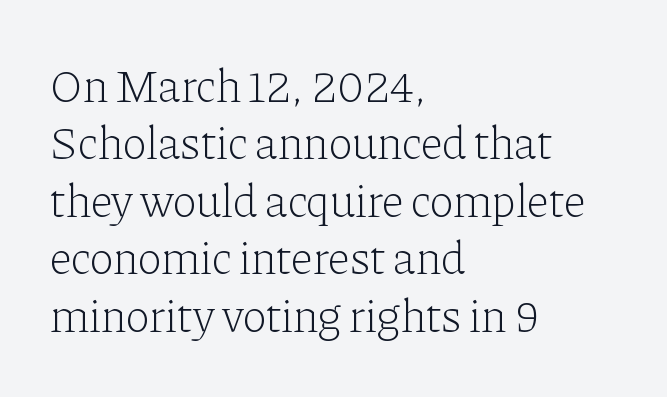
{"serif": "yes", "italic": "no", "bold": "no", "weight": "light", "width": "normal", "stroke_contrast": "low", "x_height": "medium", "monospaced": "no", "underline": "no", "align": "left", "line_spacing": "normal", "line_spacing_ratio": 1.25, "letter_spacing": "normal", "letter_spacing_em": 0.0, "glyph_px": 46}
